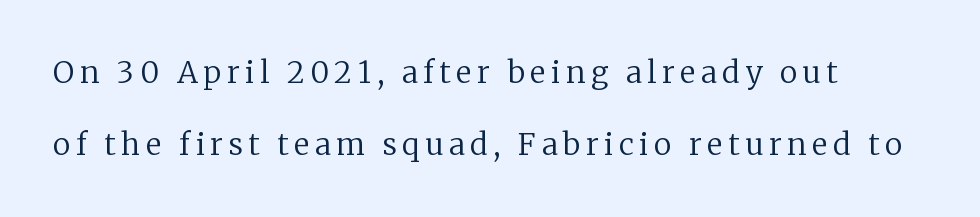
Q: Is the text bold? A: No.
Q: Is the text italic (slanted)? A: No, it is upright.
Q: Is the typeface a serif or a sans-serif typeface? A: Serif.
Q: Is the text underlined? A: No.
Q: How is the paragraph aligned? A: Left-aligned.
Q: Is the spacing between lines tight, normal or loose? A: Loose.
Q: Width (condensed, normal, or wide)? A: Normal.
Q: Stroke contrast? A: Low.
Q: x-height? A: Medium.
Q: Monospaced? A: No.
